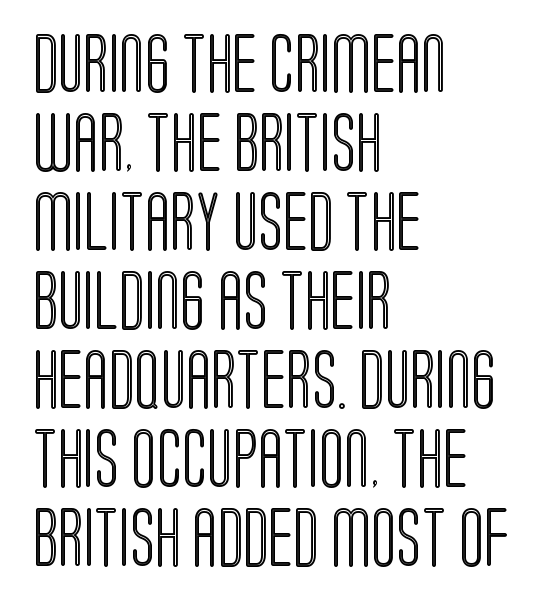
Q: Is the text italic (slanted)? A: No, it is upright.
Q: Is the text underlined? A: No.
Q: How is the paragraph aligned? A: Left-aligned.
Q: Is the spacing between letters normal or unusually wide? A: Normal.
Q: Is the spacing between lines tight, normal or loose? A: Normal.
Q: Width (condensed, normal, or wide)? A: Condensed.
Q: x-height? A: Large.
Q: Monospaced? A: No.
